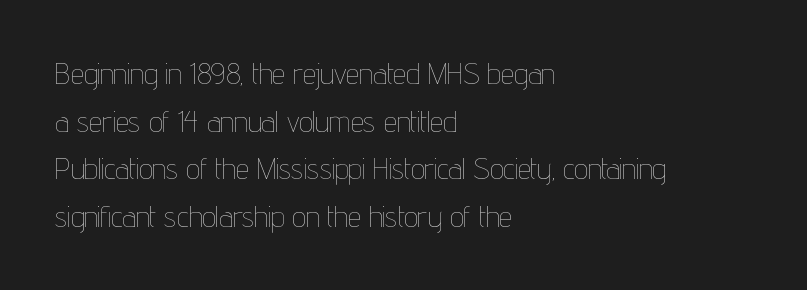
The image shows 30 px thin, condensed type, upright; set left-aligned, normal line spacing (1.59x), normal letter spacing, not underlined; low stroke contrast and a medium x-height.
